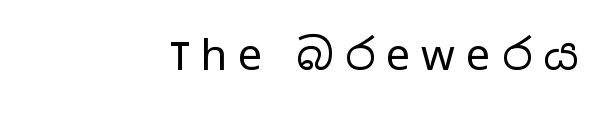
The image shows 43 px regular-weight, wide sans-serif type, upright; set right-aligned, unusually wide letter spacing (+0.26 em), not underlined; low stroke contrast and a medium x-height.
